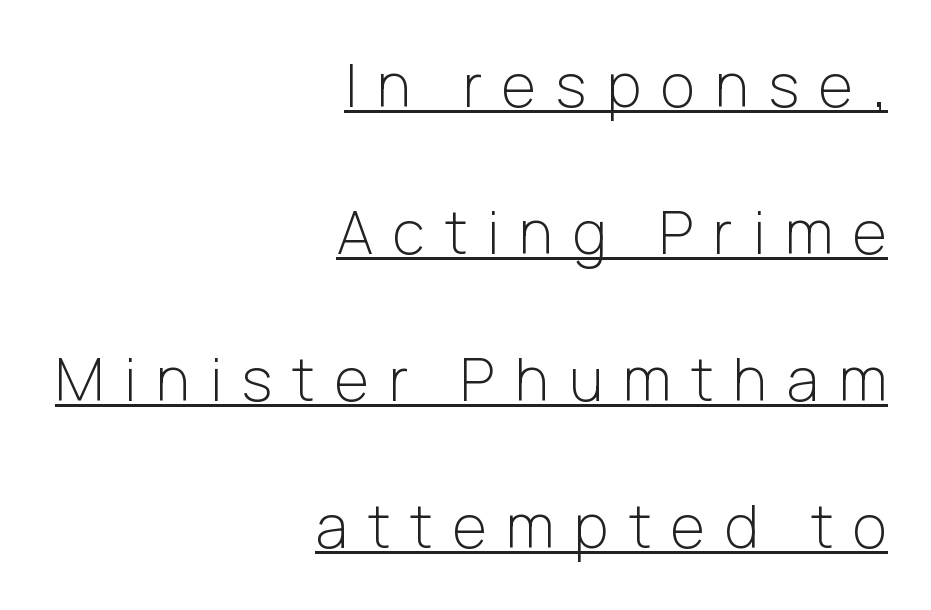
{"serif": "no", "italic": "no", "bold": "no", "weight": "light", "width": "normal", "stroke_contrast": "low", "x_height": "medium", "monospaced": "no", "underline": "yes", "align": "right", "line_spacing": "loose", "line_spacing_ratio": 2.49, "letter_spacing": "wide", "letter_spacing_em": 0.34, "glyph_px": 59}
